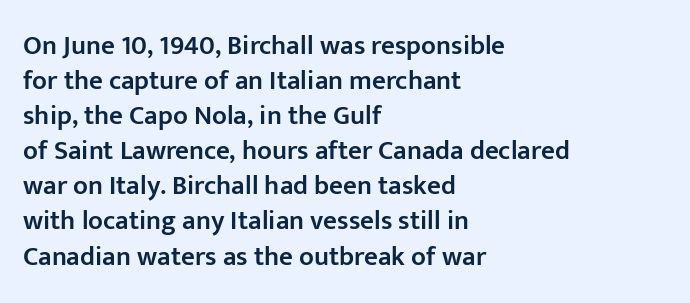
Heft: intermediate — a semibold. How are the letters spaced? Ordinarily, with no added tracking. A typesetter would call this leading conventional body-copy spacing. These lines are set flush left with a ragged right edge. No word sits above an underline. Posture: vertical.
